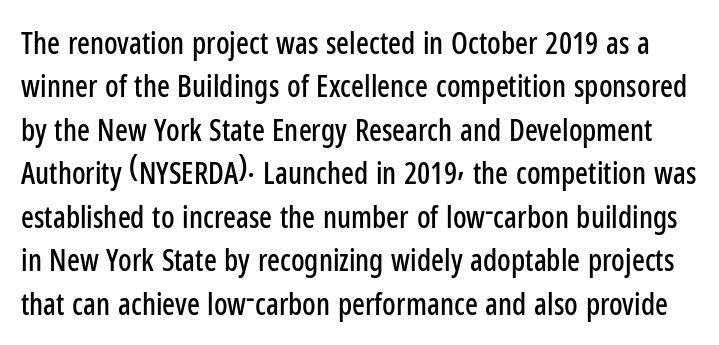
The image shows 30 px condensed sans-serif type, upright; set normal line spacing (1.45x), normal letter spacing, not underlined; low stroke contrast and a medium x-height.
